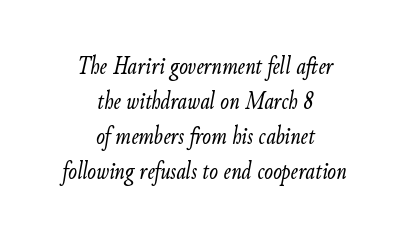
The image shows 26 px text type, italic (leaning right); set centered, normal line spacing (1.35x), normal letter spacing, not underlined.
